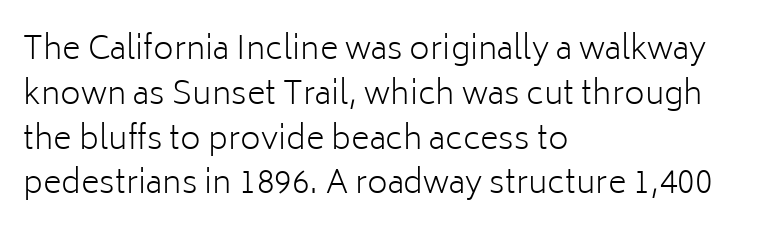
Q: Is the text bold? A: No.
Q: Is the text italic (slanted)? A: No, it is upright.
Q: Is the typeface a serif or a sans-serif typeface? A: Sans-serif.
Q: Is the text underlined? A: No.
Q: How is the paragraph aligned? A: Left-aligned.
Q: Is the spacing between letters normal or unusually wide? A: Normal.
Q: Is the spacing between lines tight, normal or loose? A: Normal.
Q: Width (condensed, normal, or wide)? A: Normal.
Q: Stroke contrast? A: Low.
Q: x-height? A: Medium.
Q: Monospaced? A: No.
